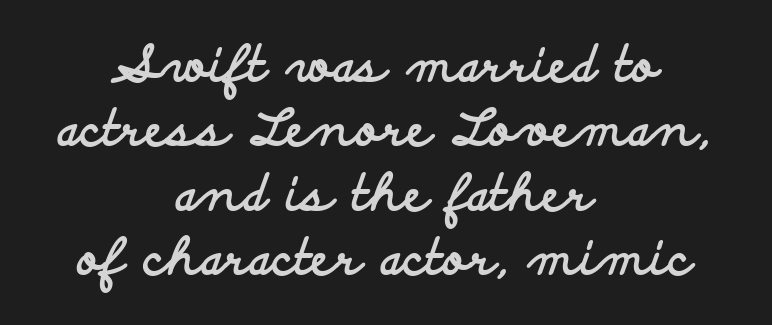
{"serif": "no", "bold": "yes", "weight": "bold", "width": "wide", "stroke_contrast": "low", "x_height": "small", "monospaced": "no", "underline": "no", "align": "center", "line_spacing": "normal", "line_spacing_ratio": 1.29, "letter_spacing": "normal", "letter_spacing_em": 0.0, "glyph_px": 50}
